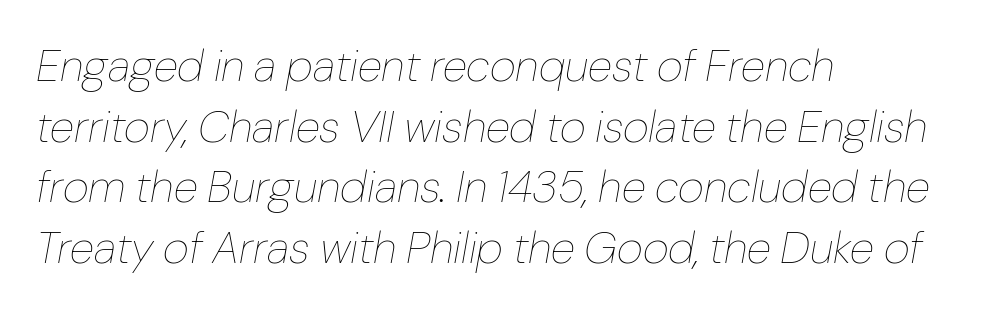
The image shows 45 px thin type, italic (leaning right); set left-aligned, normal line spacing (1.35x), normal letter spacing, not underlined; low stroke contrast and a medium x-height.
